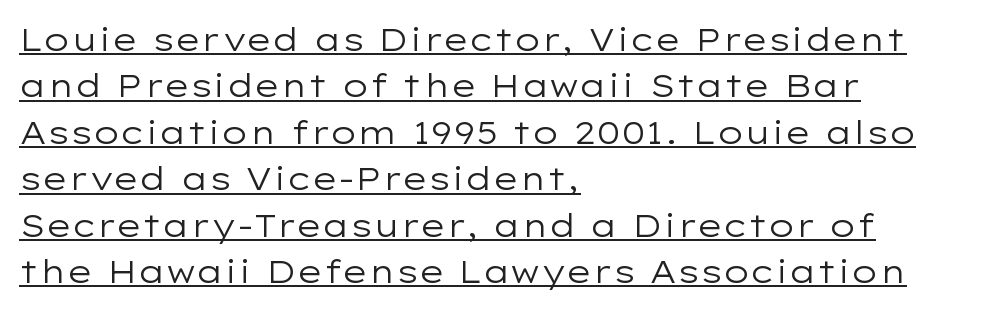
Q: Is the text bold? A: No.
Q: Is the text italic (slanted)? A: No, it is upright.
Q: Is the typeface a serif or a sans-serif typeface? A: Sans-serif.
Q: Is the text underlined? A: Yes.
Q: How is the paragraph aligned? A: Left-aligned.
Q: Is the spacing between letters normal or unusually wide? A: Normal.
Q: Is the spacing between lines tight, normal or loose? A: Normal.
Q: Width (condensed, normal, or wide)? A: Wide.
Q: Stroke contrast? A: Low.
Q: x-height? A: Medium.
Q: Monospaced? A: No.
